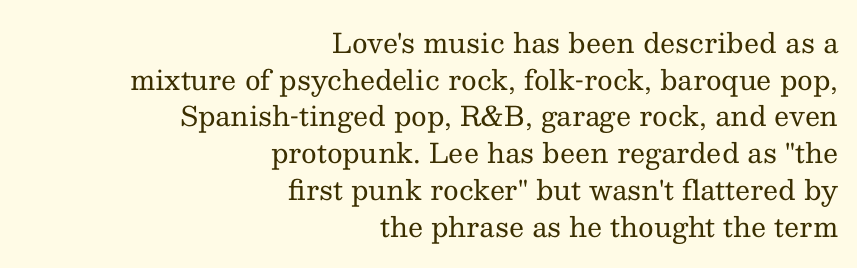
The image shows 27 px text type, upright; set right-aligned, normal line spacing (1.36x), normal letter spacing, not underlined.
